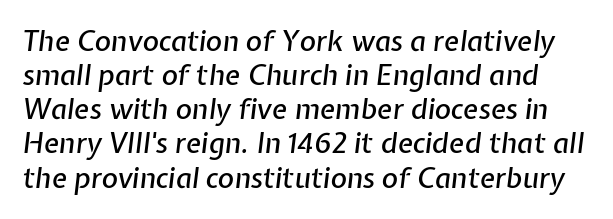
The image shows 28 px text type, italic (leaning right); set line spacing 1.22x, normal letter spacing, not underlined; low stroke contrast and a medium x-height.
